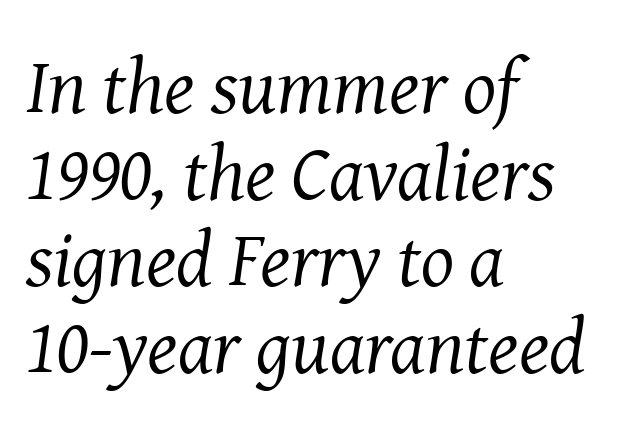
{"serif": "yes", "italic": "yes", "lean": "right", "slant_degrees": 8, "bold": "no", "weight": "regular", "width": "normal", "stroke_contrast": "medium", "x_height": "medium", "monospaced": "no", "underline": "no", "align": "left", "line_spacing": "tight", "line_spacing_ratio": 1.11, "letter_spacing": "normal", "letter_spacing_em": 0.0, "glyph_px": 78}
